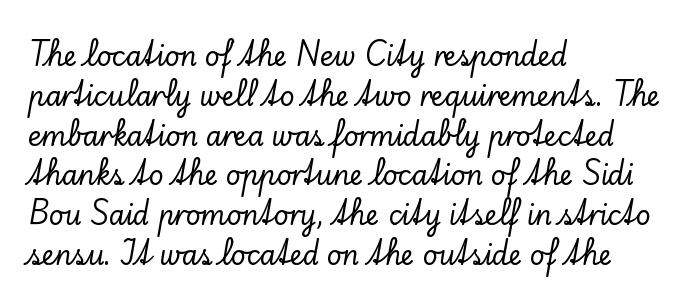
The image shows 26 px text type; set left-aligned, normal line spacing (1.53x), normal letter spacing, not underlined.
